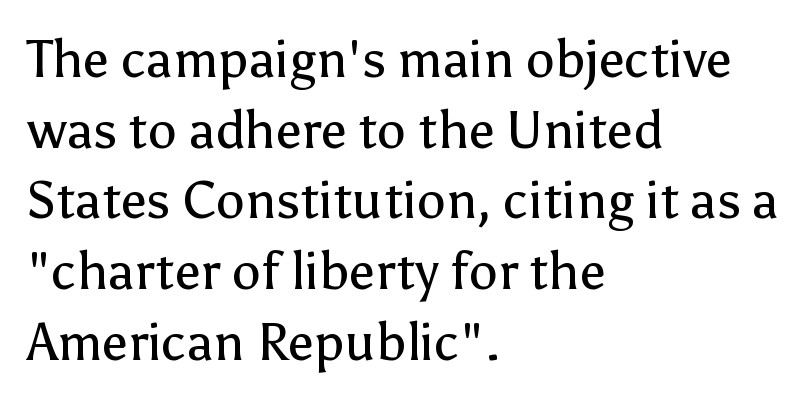
Q: Is the text bold? A: No.
Q: Is the text italic (slanted)? A: No, it is upright.
Q: Is the typeface a serif or a sans-serif typeface? A: Sans-serif.
Q: Is the text underlined? A: No.
Q: How is the paragraph aligned? A: Left-aligned.
Q: Is the spacing between letters normal or unusually wide? A: Normal.
Q: Is the spacing between lines tight, normal or loose? A: Normal.
Q: Width (condensed, normal, or wide)? A: Normal.
Q: Stroke contrast? A: Low.
Q: x-height? A: Medium.
Q: Monospaced? A: No.
